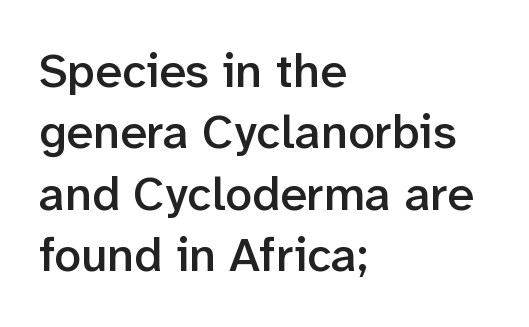
In terms of letterspacing, this is plain default setting. Look at the bottom of the vertical strokes: they stop flat, with no serifs. A somewhat darkened texture: the type is semibold rather than bold. Line beginnings align vertically; line endings do not. These lines sit exactly where default settings would place them. Style check: upright.
